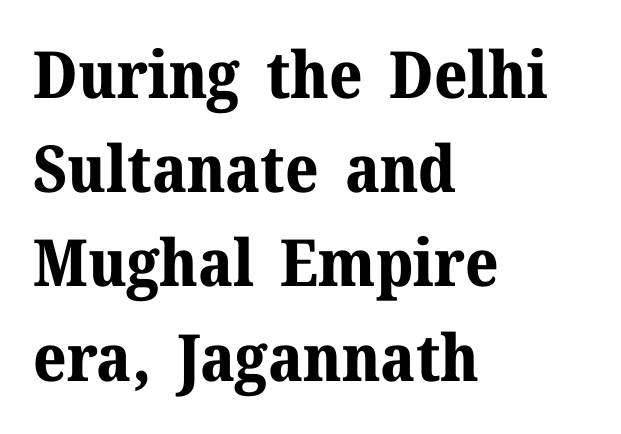
Q: Is the text bold? A: Yes.
Q: Is the text italic (slanted)? A: No, it is upright.
Q: Is the typeface a serif or a sans-serif typeface? A: Serif.
Q: Is the text underlined? A: No.
Q: How is the paragraph aligned? A: Left-aligned.
Q: Is the spacing between letters normal or unusually wide? A: Normal.
Q: Is the spacing between lines tight, normal or loose? A: Normal.
Q: Width (condensed, normal, or wide)? A: Normal.
Q: Stroke contrast? A: Medium.
Q: x-height? A: Medium.
Q: Monospaced? A: No.
